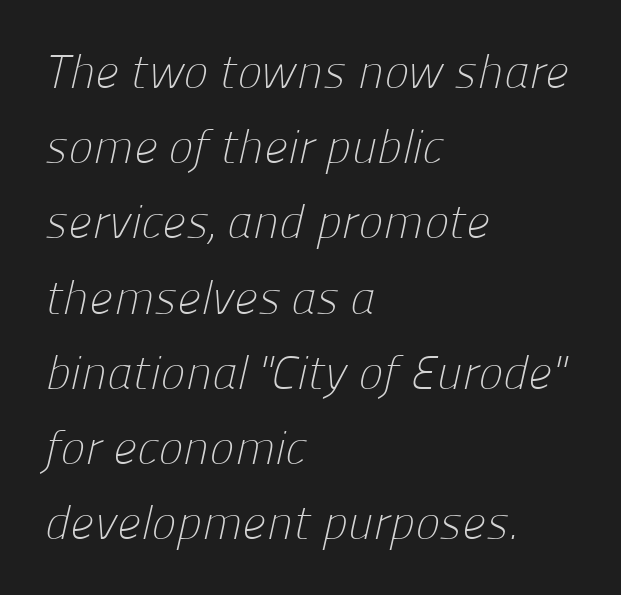
Q: Is the text bold? A: No.
Q: Is the typeface a serif or a sans-serif typeface? A: Sans-serif.
Q: Is the text underlined? A: No.
Q: How is the paragraph aligned? A: Left-aligned.
Q: Is the spacing between letters normal or unusually wide? A: Normal.
Q: Is the spacing between lines tight, normal or loose? A: Normal.
Q: Width (condensed, normal, or wide)? A: Normal.
Q: Stroke contrast? A: Low.
Q: x-height? A: Medium.
Q: Monospaced? A: No.
